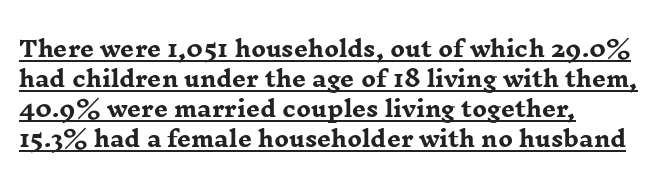
Q: Is the text bold? A: Yes.
Q: Is the text italic (slanted)? A: No, it is upright.
Q: Is the text underlined? A: Yes.
Q: How is the paragraph aligned? A: Left-aligned.
Q: Is the spacing between letters normal or unusually wide? A: Normal.
Q: Is the spacing between lines tight, normal or loose? A: Normal.
